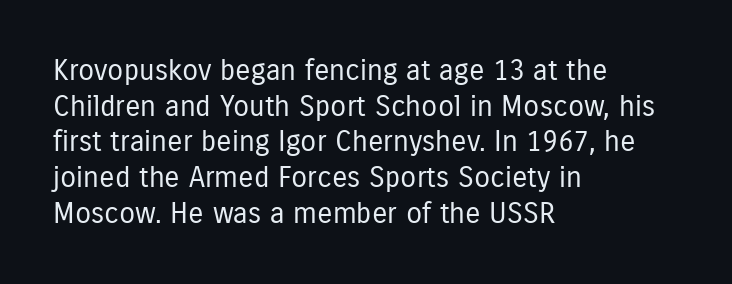
{"serif": "no", "italic": "no", "bold": "no", "weight": "regular", "width": "condensed", "stroke_contrast": "low", "x_height": "medium", "monospaced": "no", "underline": "no", "align": "left", "line_spacing_ratio": 1.23, "letter_spacing": "normal", "letter_spacing_em": 0.0, "glyph_px": 29}
